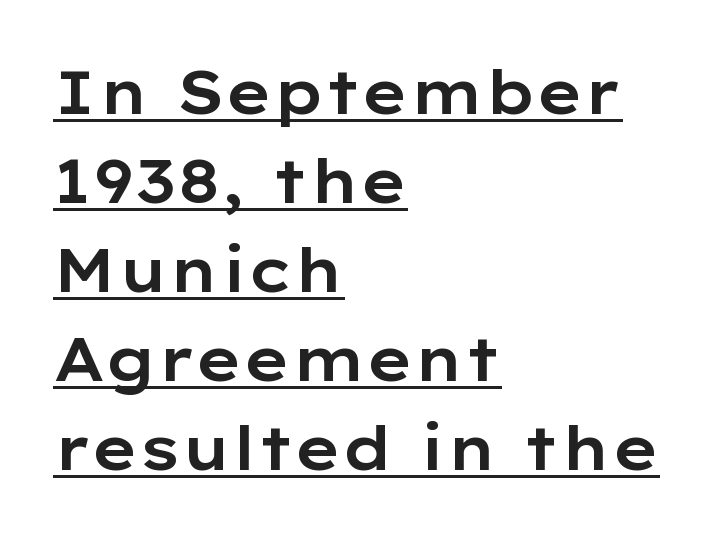
The image shows 61 px wide sans-serif type, upright; set left-aligned, normal line spacing (1.46x), normal letter spacing, underlined; low stroke contrast and a medium x-height.
